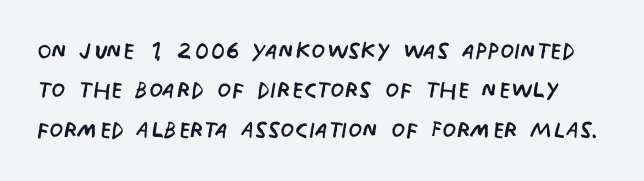
Q: Is the text bold? A: No.
Q: Is the typeface a serif or a sans-serif typeface? A: Sans-serif.
Q: Is the text underlined? A: No.
Q: Is the spacing between letters normal or unusually wide? A: Normal.
Q: Width (condensed, normal, or wide)? A: Condensed.
Q: Stroke contrast? A: Low.
Q: x-height? A: Large.
Q: Monospaced? A: No.
